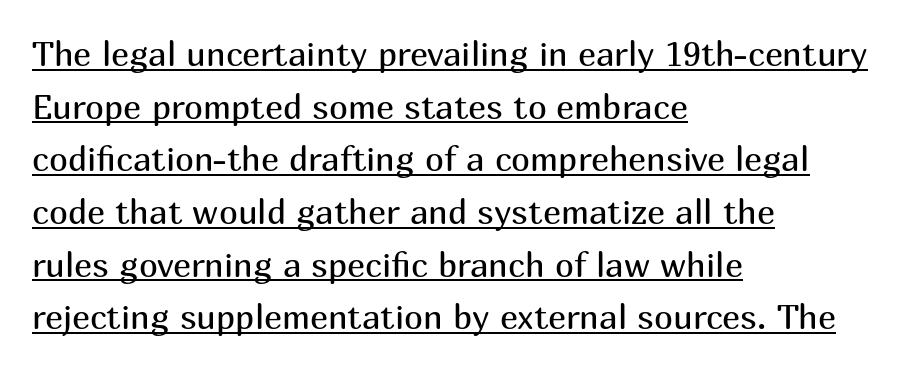
Compared with undecorated copy, this sample adds a rule below the words. The leading is moderate, giving the passage an even texture. Here the glyphs are tracked normally, forming tight word shapes. Layout note: lines flush left.
